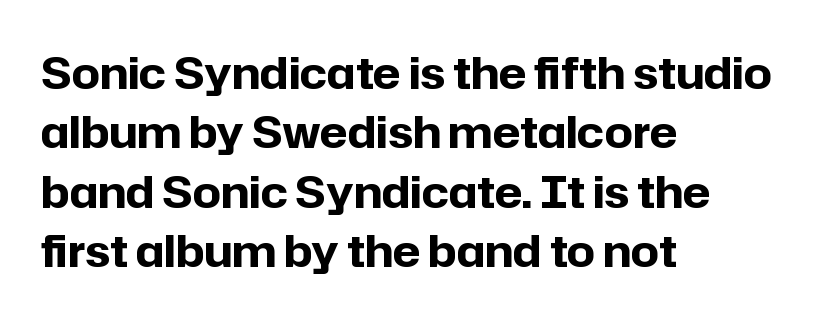
Q: Is the text bold? A: Yes.
Q: Is the text italic (slanted)? A: No, it is upright.
Q: Is the typeface a serif or a sans-serif typeface? A: Sans-serif.
Q: Is the text underlined? A: No.
Q: How is the paragraph aligned? A: Left-aligned.
Q: Is the spacing between letters normal or unusually wide? A: Normal.
Q: Is the spacing between lines tight, normal or loose? A: Normal.
Q: Width (condensed, normal, or wide)? A: Normal.
Q: Stroke contrast? A: Low.
Q: x-height? A: Medium.
Q: Monospaced? A: No.
